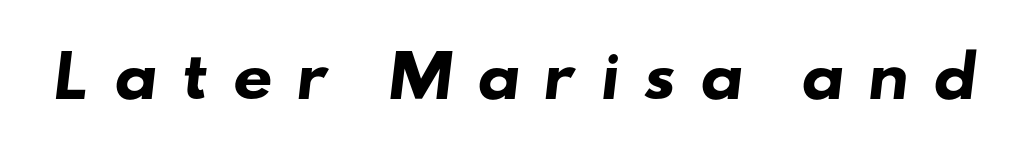
Q: Is the text bold? A: Yes.
Q: Is the typeface a serif or a sans-serif typeface? A: Sans-serif.
Q: Is the text underlined? A: No.
Q: Is the spacing between letters normal or unusually wide? A: Unusually wide.
Q: Width (condensed, normal, or wide)? A: Wide.
Q: Stroke contrast? A: Low.
Q: x-height? A: Small.
Q: Monospaced? A: No.
